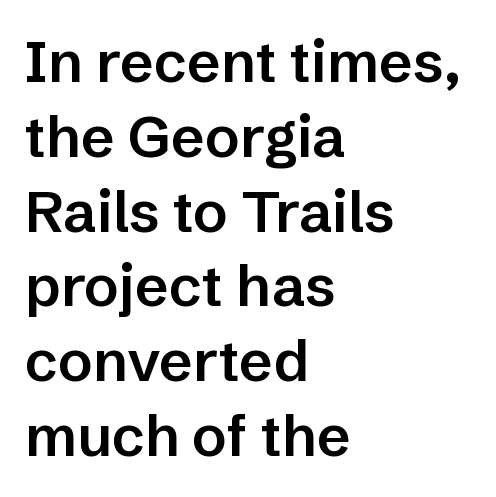
Q: Is the text bold? A: Semi-bold.
Q: Is the text italic (slanted)? A: No, it is upright.
Q: Is the typeface a serif or a sans-serif typeface? A: Sans-serif.
Q: Is the text underlined? A: No.
Q: How is the paragraph aligned? A: Left-aligned.
Q: Is the spacing between letters normal or unusually wide? A: Normal.
Q: Is the spacing between lines tight, normal or loose? A: Normal.
Q: Width (condensed, normal, or wide)? A: Normal.
Q: Stroke contrast? A: Low.
Q: x-height? A: Medium.
Q: Monospaced? A: No.
